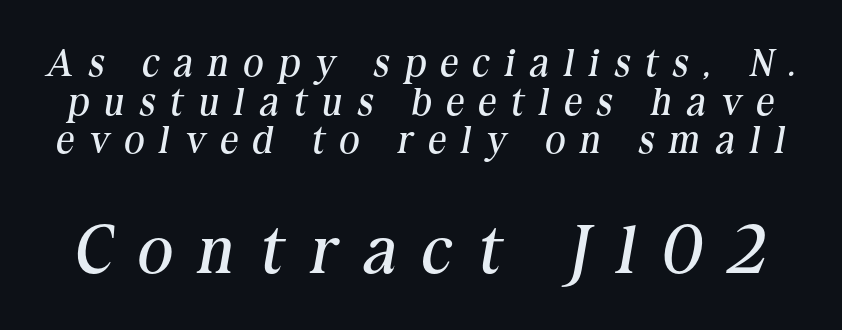
{"serif": "yes", "italic": "yes", "lean": "right", "slant_degrees": 10, "bold": "no", "weight": "regular", "width": "normal", "stroke_contrast": "medium", "x_height": "medium", "monospaced": "no", "underline": "no", "line_spacing": "tight", "line_spacing_ratio": 0.99, "letter_spacing": "wide", "letter_spacing_em": 0.39, "larger_block": "second", "size_ratio": 1.74, "glyph_px": 68}
